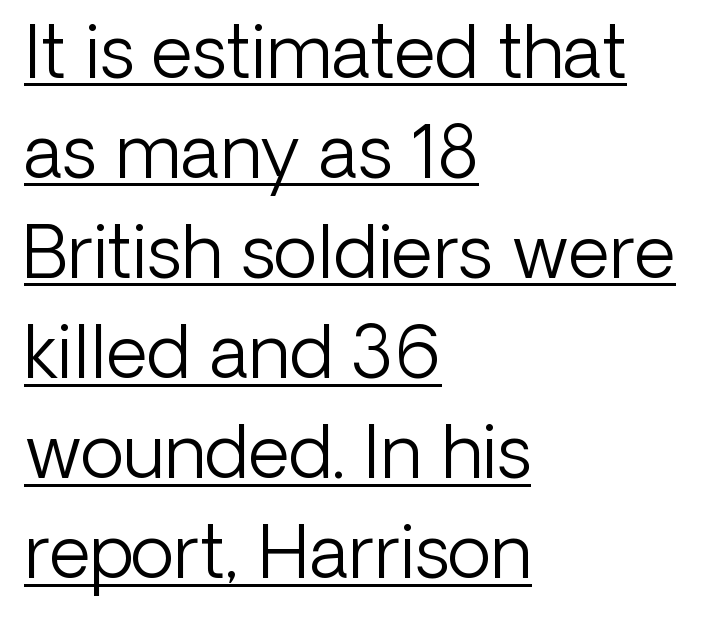
{"serif": "no", "italic": "no", "bold": "no", "weight": "light", "width": "normal", "stroke_contrast": "low", "x_height": "medium", "monospaced": "no", "underline": "yes", "align": "left", "line_spacing": "normal", "line_spacing_ratio": 1.39, "letter_spacing": "normal", "letter_spacing_em": 0.0, "glyph_px": 72}
